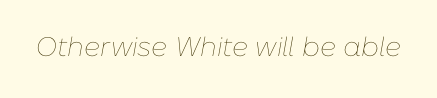
Compared with a typical body face, this is equally light or lighter still. The words here are not underlined. Each word holds together tightly as a unit, with standard inter-letter gaps. The rendering applies a slant to the glyphs.
